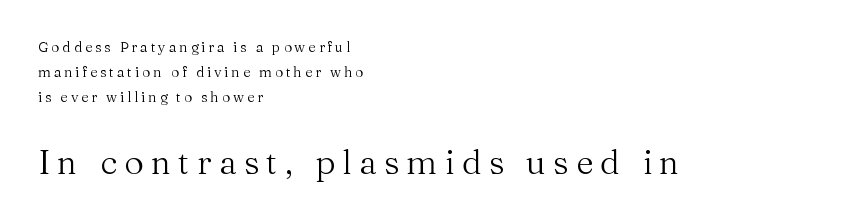
{"serif": "yes", "italic": "no", "bold": "no", "weight": "regular", "width": "normal", "stroke_contrast": "medium", "x_height": "medium", "monospaced": "no", "underline": "no", "align": "left", "line_spacing_ratio": 1.77, "letter_spacing": "wide", "letter_spacing_em": 0.21, "larger_block": "second", "size_ratio": 2.43, "glyph_px": 34}
